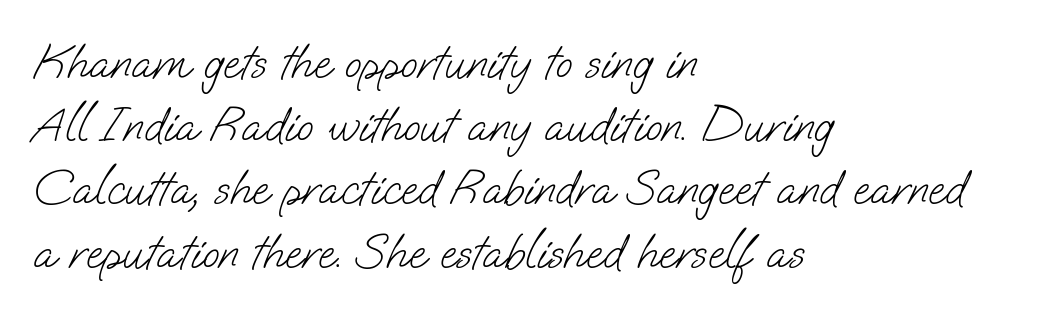
Leading matches the norm, producing a regular column. Think standard paragraph weight, or any step lighter than that. Inter-character spacing is left at the font's built-in metrics. Descender tails drop into unmarked territory. The passage shown is typed in a proportional face where columns would drift.
